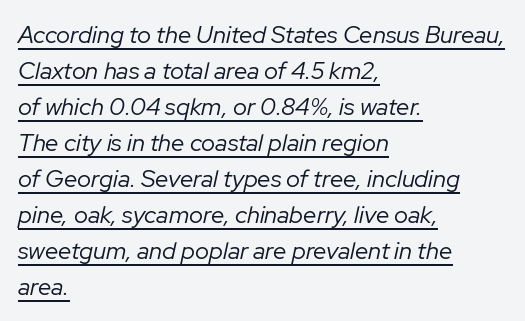
The image shows 24 px text type, italic (leaning right); set left-aligned, normal line spacing (1.5x), normal letter spacing, underlined.
